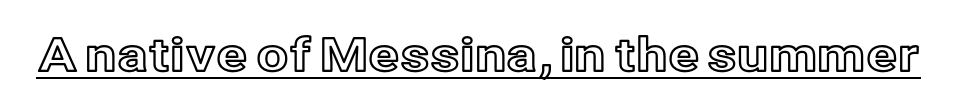
Q: Is the text italic (slanted)? A: No, it is upright.
Q: Is the text underlined? A: Yes.
Q: Is the spacing between letters normal or unusually wide? A: Normal.
Q: Width (condensed, normal, or wide)? A: Normal.
Q: x-height? A: Medium.
Q: Monospaced? A: No.
